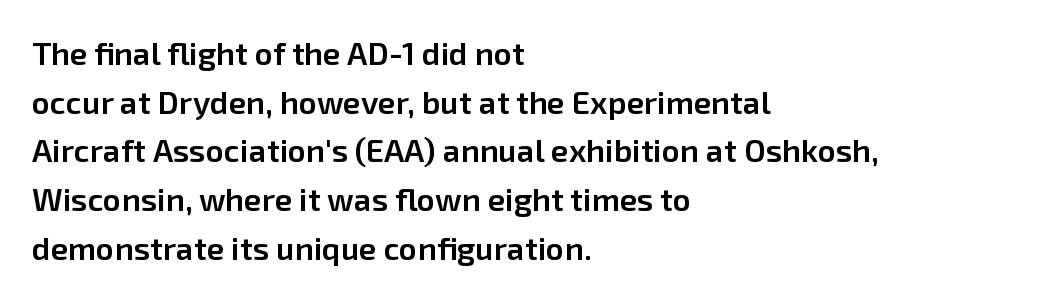
{"serif": "no", "italic": "no", "bold": "semi", "weight": "semibold", "width": "normal", "stroke_contrast": "low", "x_height": "medium", "monospaced": "no", "underline": "no", "align": "left", "line_spacing": "normal", "line_spacing_ratio": 1.52, "letter_spacing": "normal", "letter_spacing_em": 0.0, "glyph_px": 32}
